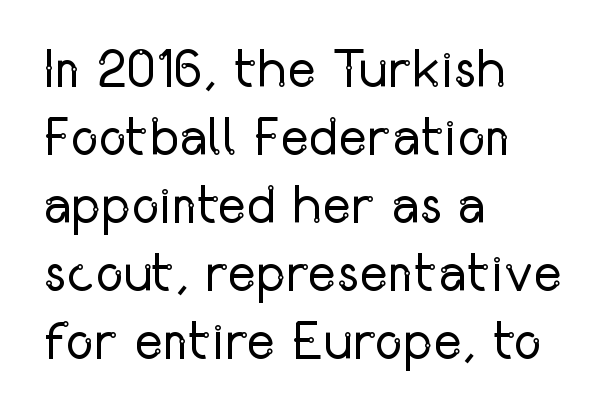
The image shows 54 px regular-weight, condensed sans-serif type, upright; set left-aligned, normal line spacing (1.26x), normal letter spacing, not underlined; low stroke contrast and a medium x-height.
